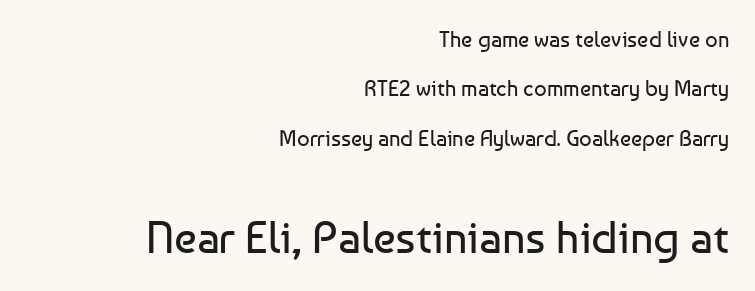
The image shows 45 px regular-weight sans-serif type, upright; set right-aligned, loose line spacing (2.25x), normal letter spacing, not underlined; the second (bottom) block is 2.05x larger; low stroke contrast and a medium x-height.
